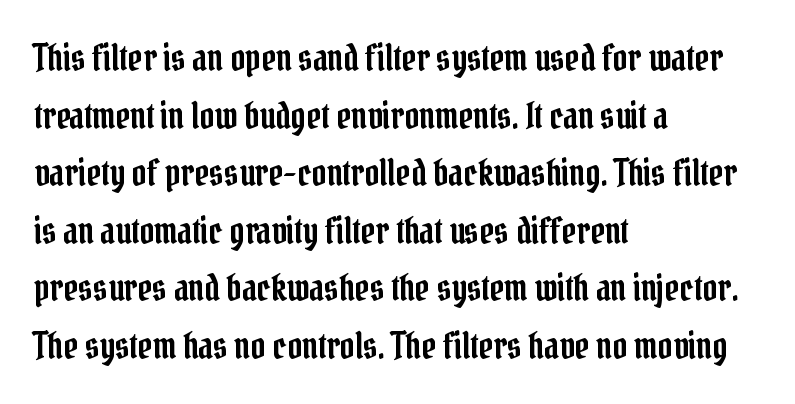
If you measured baseline to baseline, you'd find a middling distance. Letters rest on an invisible, unmarked baseline. Style check: upright. Typographically, this falls in the serif category. This rendering leaves character spacing at its baseline value.
